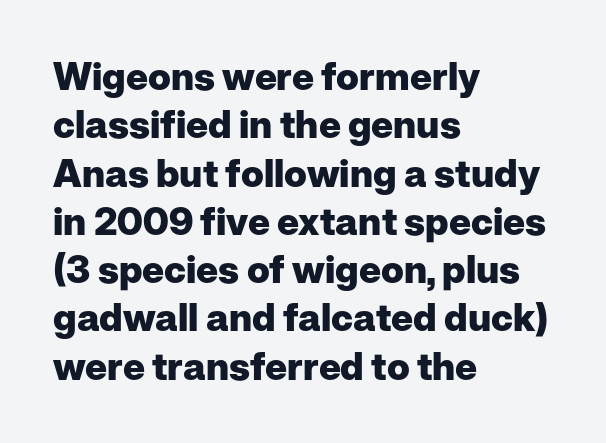
{"serif": "no", "italic": "no", "bold": "yes", "weight": "heavy", "width": "normal", "stroke_contrast": "low", "x_height": "medium", "monospaced": "no", "underline": "no", "align": "left", "line_spacing": "normal", "line_spacing_ratio": 1.27, "letter_spacing": "normal", "letter_spacing_em": 0.0, "glyph_px": 38}
